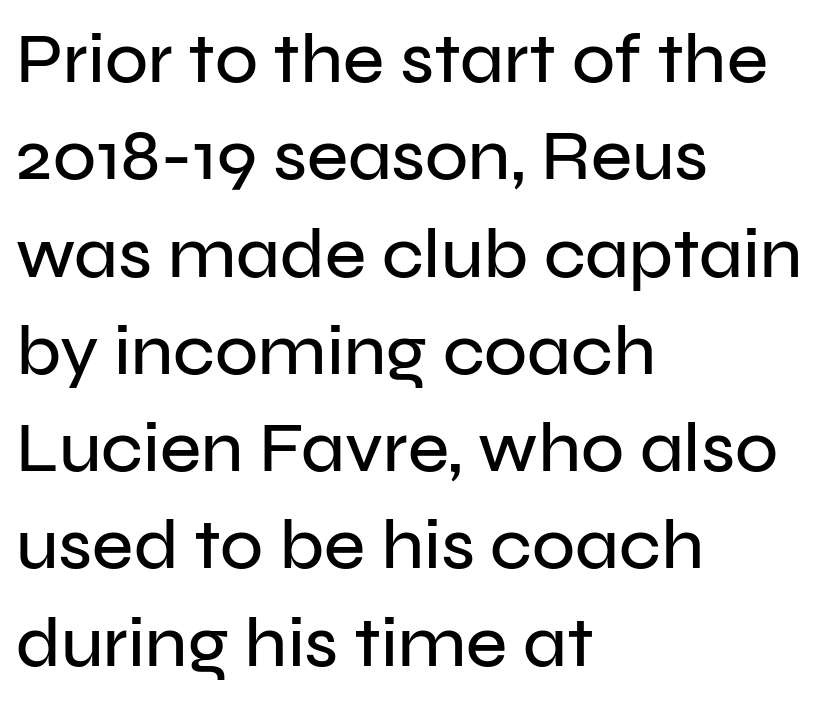
The image shows 71 px sans-serif type, upright; set left-aligned, normal line spacing (1.37x), normal letter spacing, not underlined; low stroke contrast and a medium x-height.
